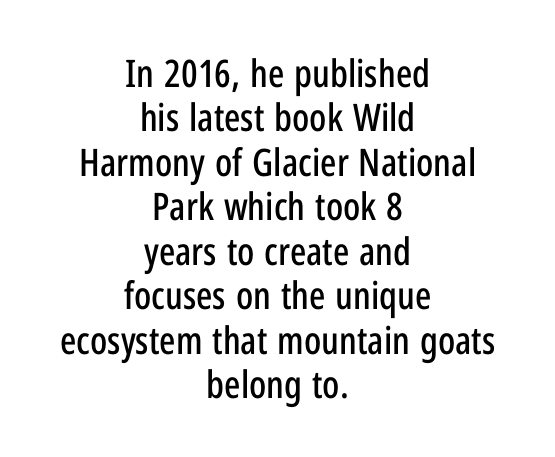
The image shows 38 px condensed sans-serif type, upright; set centered, line spacing 1.17x, normal letter spacing, not underlined; low stroke contrast and a medium x-height.
